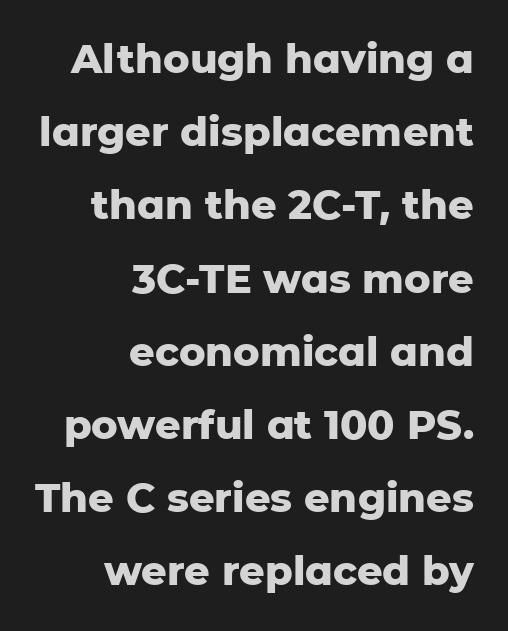
The image shows 40 px heavy sans-serif type, upright; set right-aligned, line spacing 1.83x, normal letter spacing, not underlined; low stroke contrast and a medium x-height.
